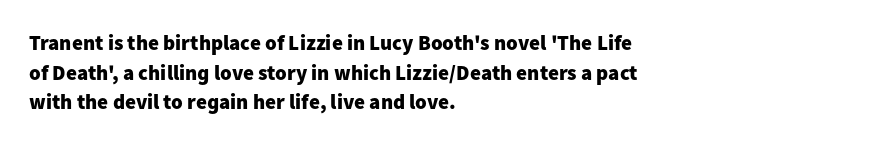
The image shows 21 px bold type, upright; set left-aligned, normal line spacing (1.41x), normal letter spacing, not underlined.
